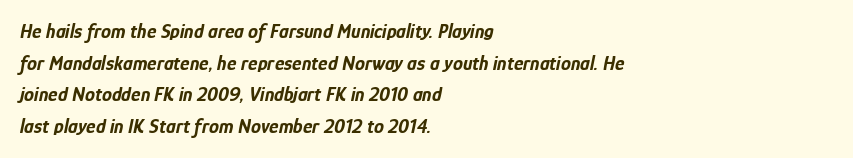
Q: Is the text bold? A: Yes.
Q: Is the text italic (slanted)? A: Yes, it leans right by about 12 degrees.
Q: Is the text underlined? A: No.
Q: How is the paragraph aligned? A: Left-aligned.
Q: Is the spacing between letters normal or unusually wide? A: Normal.
Q: Is the spacing between lines tight, normal or loose? A: Normal.
